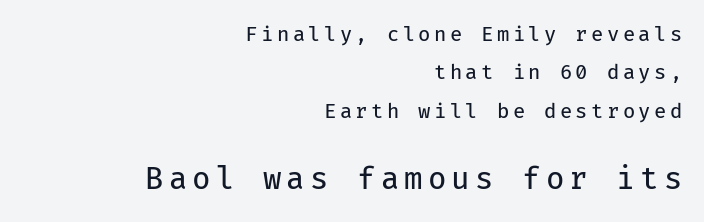
Q: Is the text bold? A: No.
Q: Is the text italic (slanted)? A: No, it is upright.
Q: Is the typeface a serif or a sans-serif typeface? A: Sans-serif.
Q: Is the text underlined? A: No.
Q: How is the paragraph aligned? A: Right-aligned.
Q: Is the spacing between lines tight, normal or loose? A: Loose.
Q: Which block of text is set in a larger size, the first (top) or the second (bottom)? A: The second (bottom) one.
Q: Width (condensed, normal, or wide)? A: Normal.
Q: Stroke contrast? A: Low.
Q: x-height? A: Medium.
Q: Monospaced? A: Yes.
